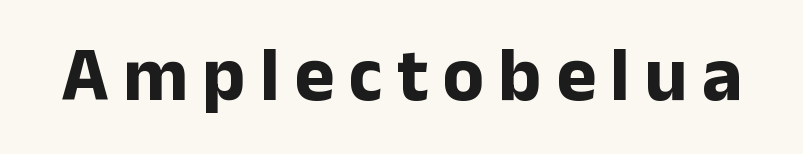
The letters advance in unequal steps, a hallmark of proportional type. Are there feet on the stems? There aren't — it's a sans. Check the space under the baseline: it is left empty. A typesetter would mark this as roman, not italic.
